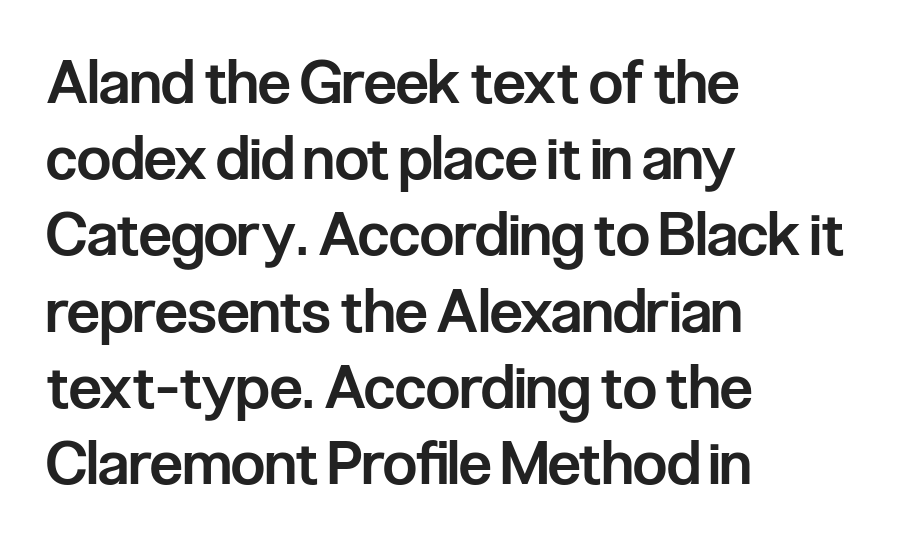
The image shows 60 px semibold, condensed sans-serif type, upright; set left-aligned, normal line spacing (1.27x), normal letter spacing, not underlined; low stroke contrast and a medium x-height.
